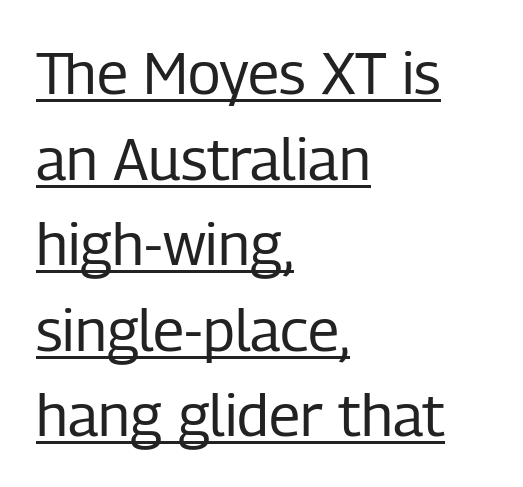
The image shows 59 px regular-weight, condensed sans-serif type, upright; set left-aligned, normal line spacing (1.45x), normal letter spacing, underlined; low stroke contrast and a medium x-height.
